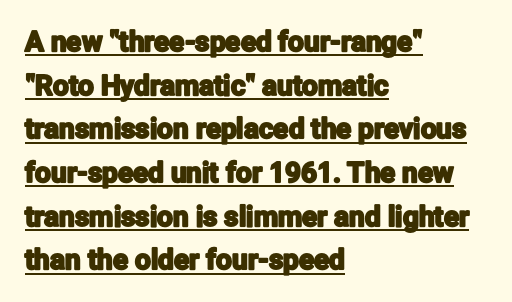
Q: Is the text italic (slanted)? A: No, it is upright.
Q: Is the typeface a serif or a sans-serif typeface? A: Sans-serif.
Q: Is the text underlined? A: Yes.
Q: How is the paragraph aligned? A: Left-aligned.
Q: Is the spacing between letters normal or unusually wide? A: Normal.
Q: Is the spacing between lines tight, normal or loose? A: Normal.
Q: Width (condensed, normal, or wide)? A: Condensed.
Q: Stroke contrast? A: Low.
Q: x-height? A: Medium.
Q: Monospaced? A: No.
